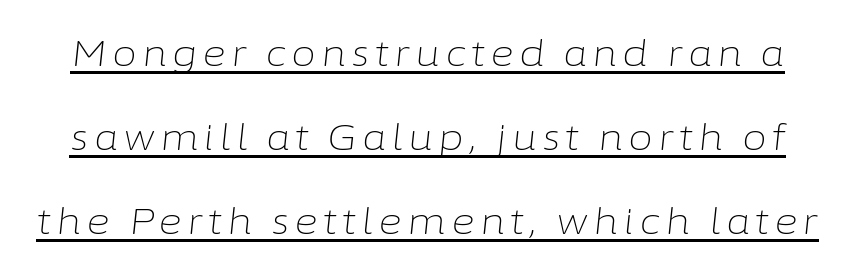
{"italic": "yes", "lean": "right", "slant_degrees": 6, "bold": "no", "weight": "light", "width": "normal", "stroke_contrast": "low", "x_height": "medium", "monospaced": "no", "underline": "yes", "line_spacing": "loose", "line_spacing_ratio": 2.33, "glyph_px": 36}
